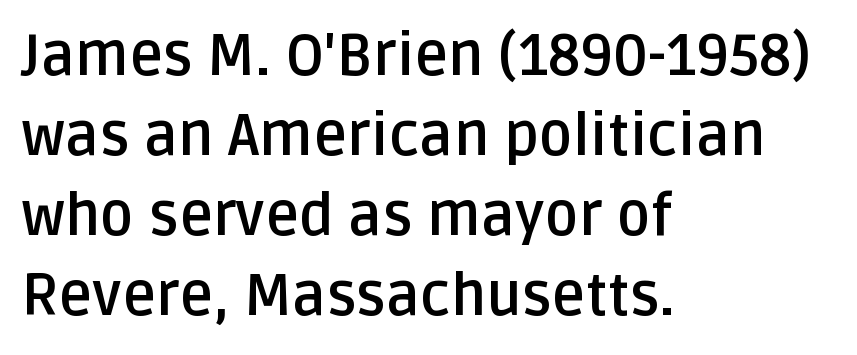
The rendering shows plain stroke endings on the letterforms — a sans-serif design. The face used here is proportionally spaced, like ordinary book or web type. Does the lettering tilt? It doesn't — this is upright. The letters are bold, with thick, heavy strokes.
